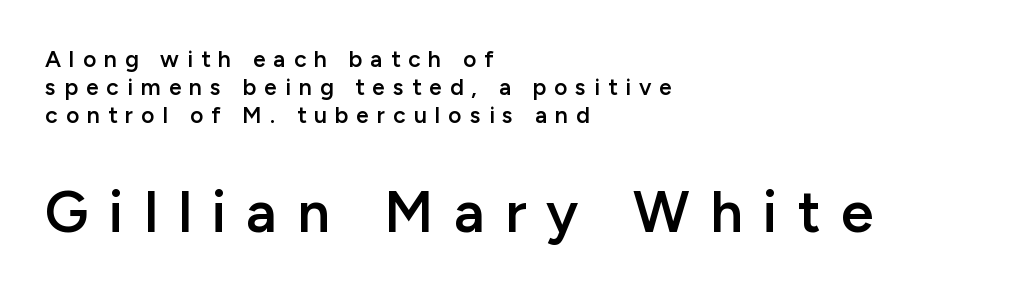
Scale increases going downward across the two blocks. A semibold gives these letters moderate extra thickness, short of bold. The letters are spread apart with noticeably loose tracking. Stroke terminals: plain, sans-serif. Leftover space on each line is placed entirely after the last word. No italicization has been applied; the sample stays upright.
